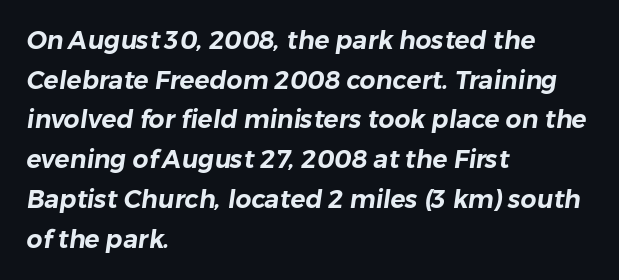
{"underline": "no", "align": "left", "line_spacing": "normal", "line_spacing_ratio": 1.59, "letter_spacing": "normal", "letter_spacing_em": 0.0, "glyph_px": 25}
